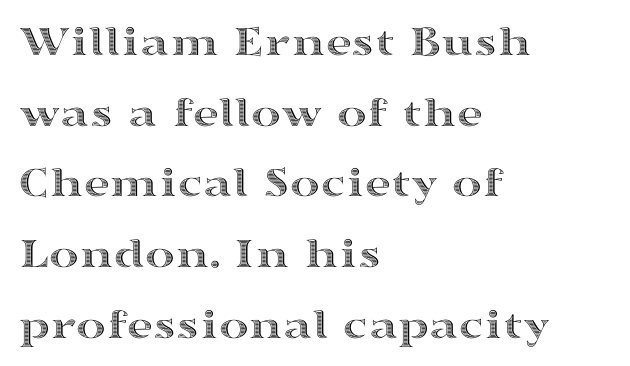
The rendering uses natural spacing where letterforms have individual widths. Whoever set this chose a conventional vertical rhythm. How are the letters spaced? Ordinarily, with no added tracking. All the whitespace from short lines collects on the right.
